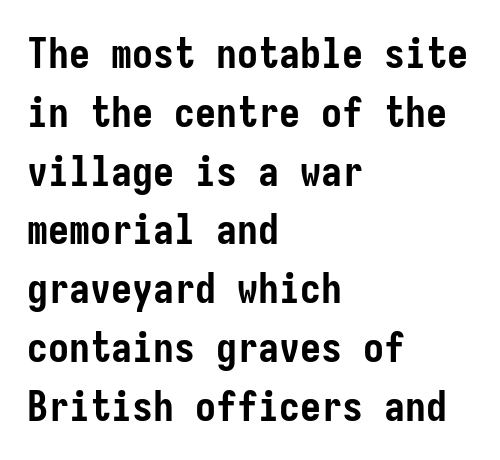
{"serif": "no", "italic": "no", "bold": "yes", "weight": "semibold", "width": "condensed", "stroke_contrast": "low", "x_height": "medium", "underline": "no", "align": "left", "line_spacing": "normal", "line_spacing_ratio": 1.4, "letter_spacing": "normal", "letter_spacing_em": 0.0, "glyph_px": 42}
